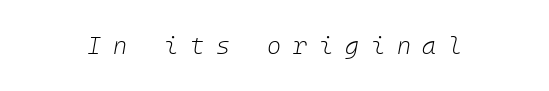
The rendering inserts visible extra space after every character. This is not heavy type; no bold has been used. Emphasis-style slanted type is in use. The space beneath each line is pristine and unruled.
